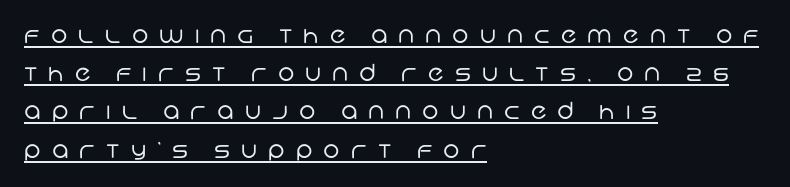
The passage shown stacks its lines at a standard gap. The rendered words wear a rule along their underside. Observe the wide spacing: letters keep a clear distance from each other. Notice how the passage keeps a crisp vertical edge on the left only.
